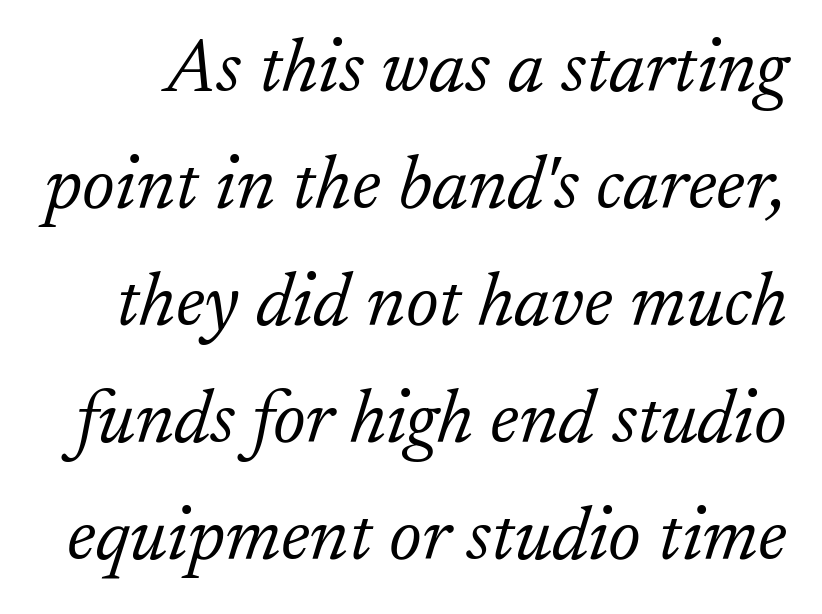
{"serif": "yes", "italic": "yes", "lean": "right", "slant_degrees": 17, "bold": "no", "weight": "light", "width": "normal", "stroke_contrast": "low", "x_height": "small", "monospaced": "no", "underline": "no", "line_spacing": "normal", "line_spacing_ratio": 1.56, "letter_spacing": "normal", "letter_spacing_em": 0.0, "glyph_px": 75}
